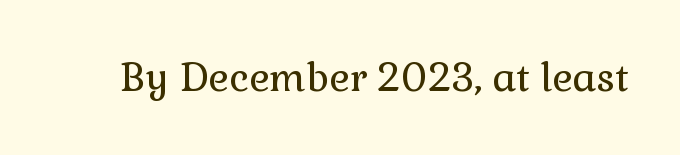
Q: Is the text bold? A: No.
Q: Is the text italic (slanted)? A: No, it is upright.
Q: Is the typeface a serif or a sans-serif typeface? A: Serif.
Q: Is the text underlined? A: No.
Q: Is the spacing between letters normal or unusually wide? A: Normal.
Q: Width (condensed, normal, or wide)? A: Normal.
Q: x-height? A: Medium.
Q: Monospaced? A: No.
